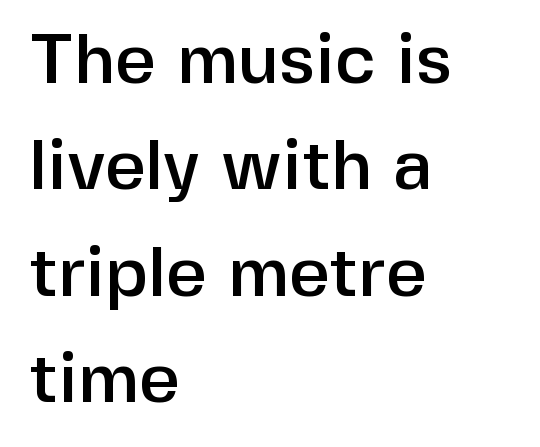
{"serif": "no", "italic": "no", "width": "normal", "stroke_contrast": "low", "x_height": "medium", "monospaced": "no", "underline": "no", "align": "left", "line_spacing": "normal", "line_spacing_ratio": 1.5, "letter_spacing": "normal", "letter_spacing_em": 0.0, "glyph_px": 71}
